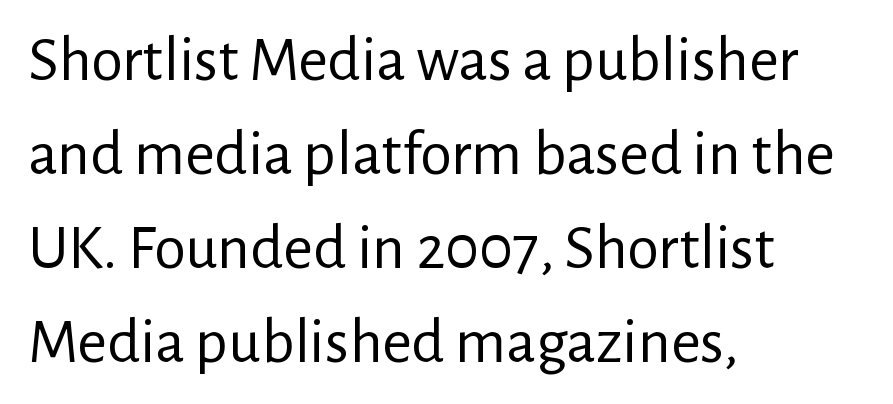
{"serif": "no", "italic": "no", "bold": "no", "weight": "regular", "width": "normal", "stroke_contrast": "low", "x_height": "medium", "monospaced": "no", "underline": "no", "align": "left", "line_spacing": "normal", "line_spacing_ratio": 1.47, "letter_spacing": "normal", "letter_spacing_em": 0.0, "glyph_px": 64}
